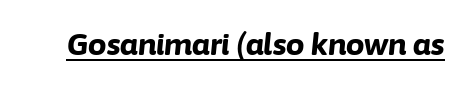
The image shows 29 px bold type, italic (leaning right); set normal letter spacing, underlined; low stroke contrast and a medium x-height.
